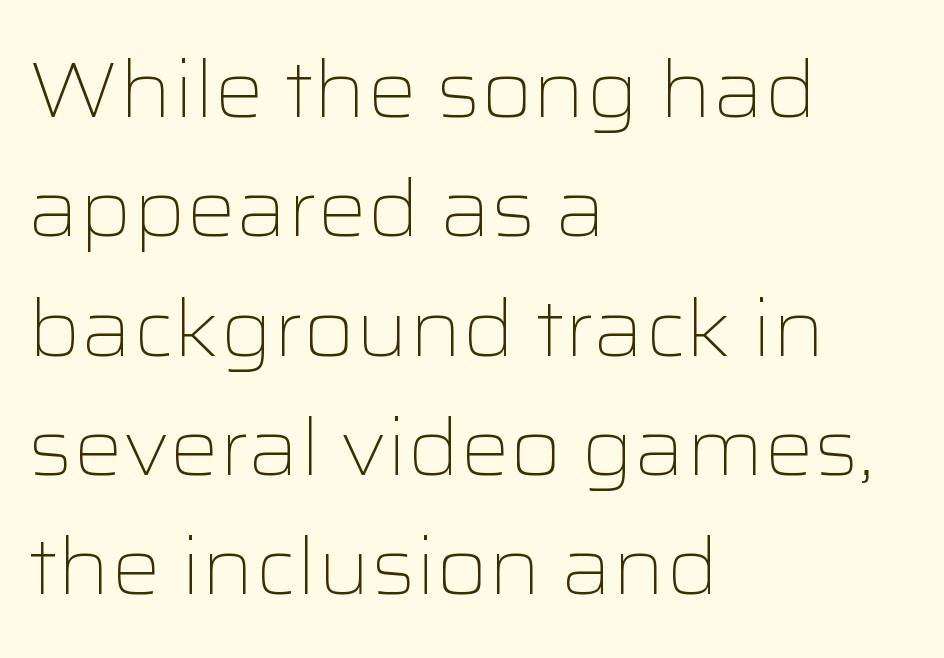
{"serif": "no", "italic": "no", "bold": "no", "weight": "light", "width": "wide", "stroke_contrast": "low", "x_height": "medium", "monospaced": "no", "underline": "no", "align": "left", "line_spacing": "normal", "line_spacing_ratio": 1.53, "letter_spacing": "normal", "letter_spacing_em": 0.0, "glyph_px": 78}
